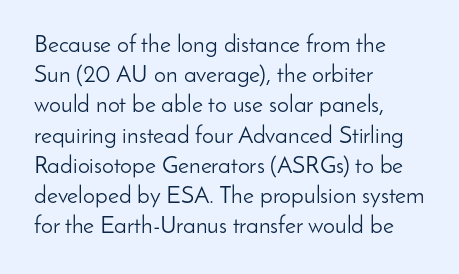
Q: Is the text bold? A: No.
Q: Is the text italic (slanted)? A: No, it is upright.
Q: Is the text underlined? A: No.
Q: How is the paragraph aligned? A: Left-aligned.
Q: Is the spacing between letters normal or unusually wide? A: Normal.
Q: Is the spacing between lines tight, normal or loose? A: Normal.
